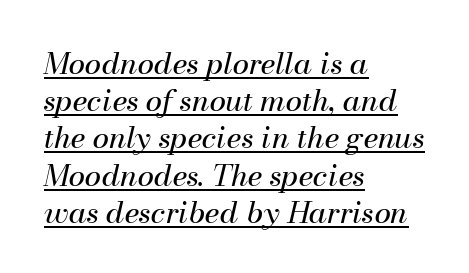
{"italic": "yes", "lean": "right", "slant_degrees": 13, "bold": "no", "weight": "regular", "width": "normal", "stroke_contrast": "medium", "x_height": "small", "monospaced": "no", "underline": "yes", "align": "left", "line_spacing_ratio": 1.24, "letter_spacing": "normal", "letter_spacing_em": 0.0, "glyph_px": 30}
